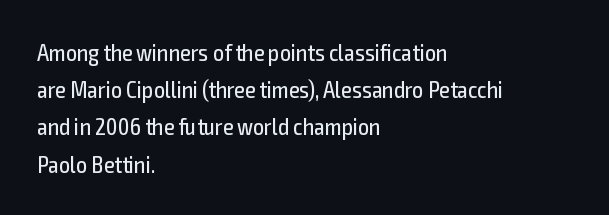
Q: Is the text bold? A: No.
Q: Is the text italic (slanted)? A: No, it is upright.
Q: Is the text underlined? A: No.
Q: How is the paragraph aligned? A: Left-aligned.
Q: Is the spacing between letters normal or unusually wide? A: Normal.
Q: Is the spacing between lines tight, normal or loose? A: Normal.
